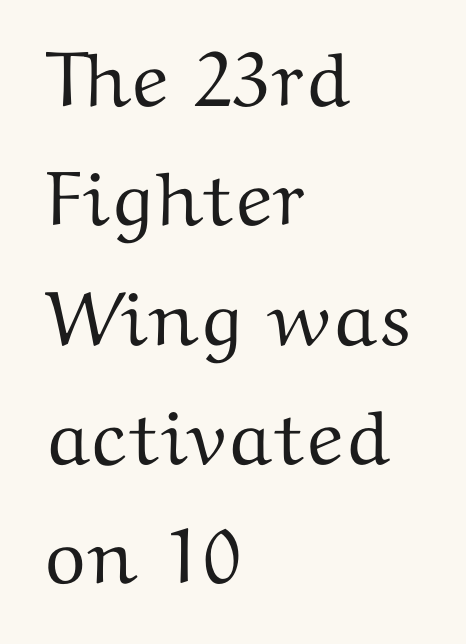
Q: Is the text italic (slanted)? A: No, it is upright.
Q: Is the typeface a serif or a sans-serif typeface? A: Serif.
Q: Is the text underlined? A: No.
Q: How is the paragraph aligned? A: Left-aligned.
Q: Is the spacing between letters normal or unusually wide? A: Normal.
Q: Is the spacing between lines tight, normal or loose? A: Normal.
Q: Width (condensed, normal, or wide)? A: Wide.
Q: Stroke contrast? A: Medium.
Q: x-height? A: Medium.
Q: Monospaced? A: No.
